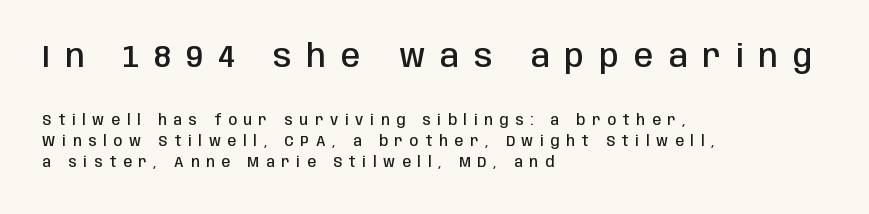
In terms of posture, this sample is upright. Look at the stroke-to-counter ratio: somewhat heavy, a semibold. Lines of text with bare space underneath. The emphasis by scale lands on block number one, above.
